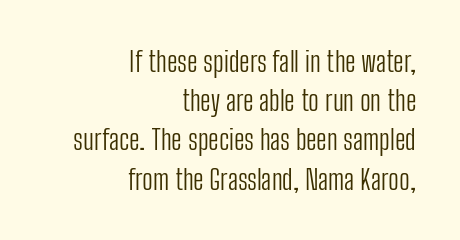
{"serif": "no", "italic": "no", "bold": "no", "weight": "light", "width": "condensed", "stroke_contrast": "low", "x_height": "medium", "monospaced": "no", "underline": "no", "align": "right", "line_spacing": "normal", "line_spacing_ratio": 1.4, "letter_spacing": "normal", "letter_spacing_em": 0.0, "glyph_px": 28}
